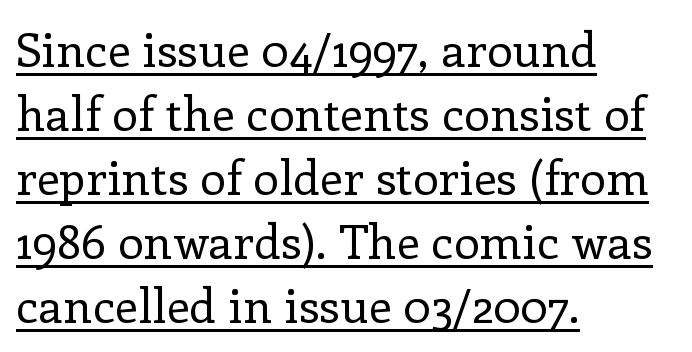
{"serif": "yes", "italic": "no", "bold": "no", "weight": "regular", "width": "normal", "stroke_contrast": "low", "x_height": "medium", "monospaced": "no", "underline": "yes", "align": "left", "line_spacing": "normal", "line_spacing_ratio": 1.36, "letter_spacing": "normal", "letter_spacing_em": 0.0, "glyph_px": 47}
